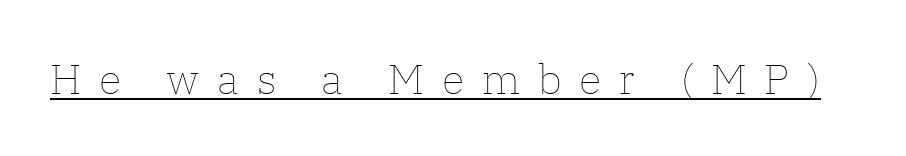
{"italic": "no", "bold": "no", "weight": "thin", "width": "normal", "stroke_contrast": "low", "x_height": "medium", "monospaced": "no", "underline": "yes", "letter_spacing": "wide", "letter_spacing_em": 0.42, "glyph_px": 42}
